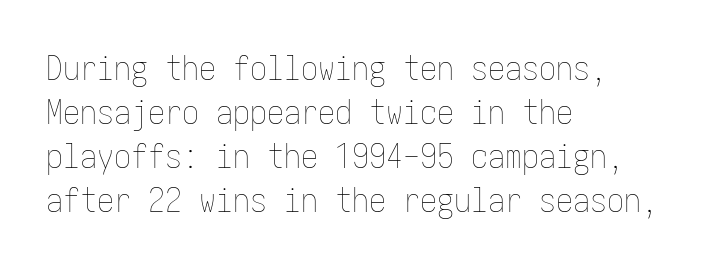
The image shows 34 px thin, condensed type, upright; set left-aligned, normal line spacing (1.29x), normal letter spacing, not underlined; low stroke contrast and a medium x-height.
